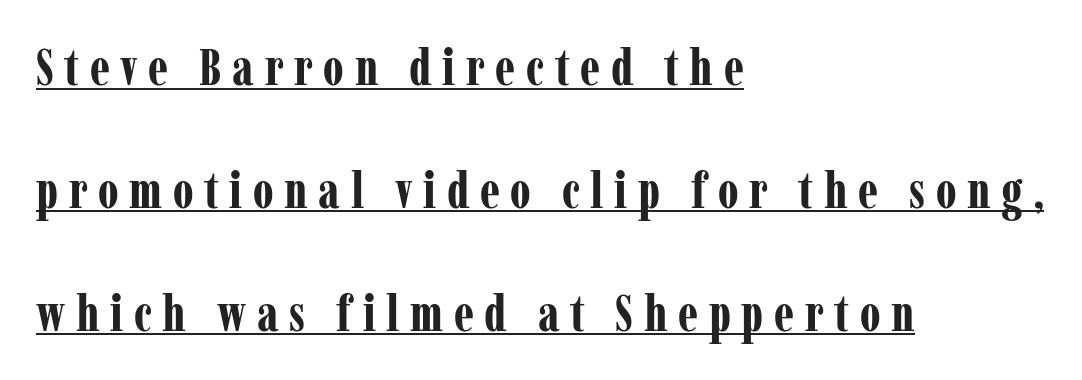
Q: Is the text bold? A: Yes.
Q: Is the text italic (slanted)? A: No, it is upright.
Q: Is the typeface a serif or a sans-serif typeface? A: Serif.
Q: Is the text underlined? A: Yes.
Q: How is the paragraph aligned? A: Left-aligned.
Q: Is the spacing between letters normal or unusually wide? A: Unusually wide.
Q: Is the spacing between lines tight, normal or loose? A: Loose.
Q: Width (condensed, normal, or wide)? A: Condensed.
Q: Stroke contrast? A: Low.
Q: x-height? A: Medium.
Q: Monospaced? A: No.
